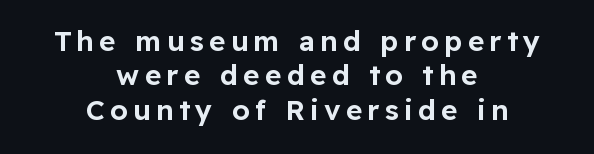
Q: Is the text italic (slanted)? A: No, it is upright.
Q: Is the typeface a serif or a sans-serif typeface? A: Sans-serif.
Q: Is the text underlined? A: No.
Q: How is the paragraph aligned? A: Centered.
Q: Width (condensed, normal, or wide)? A: Normal.
Q: Stroke contrast? A: Low.
Q: x-height? A: Medium.
Q: Monospaced? A: No.
